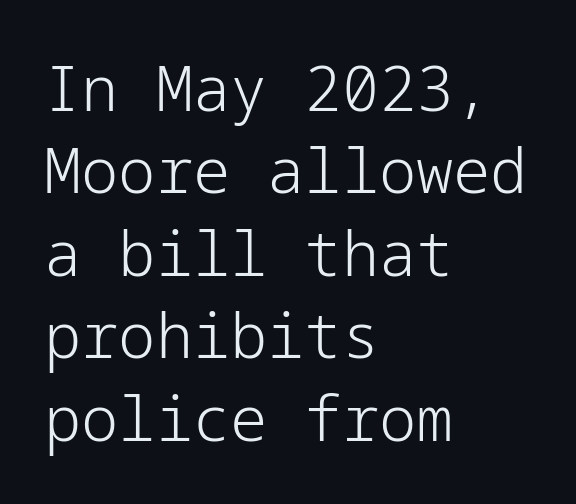
Q: Is the text bold? A: No.
Q: Is the text italic (slanted)? A: No, it is upright.
Q: Is the typeface a serif or a sans-serif typeface? A: Sans-serif.
Q: Is the text underlined? A: No.
Q: How is the paragraph aligned? A: Left-aligned.
Q: Is the spacing between letters normal or unusually wide? A: Normal.
Q: Is the spacing between lines tight, normal or loose? A: Normal.
Q: Width (condensed, normal, or wide)? A: Normal.
Q: Stroke contrast? A: Low.
Q: x-height? A: Medium.
